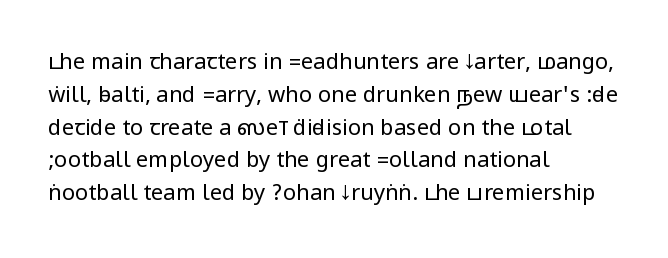
Descender tails drop into unmarked territory. Vertically, the passage feels balanced, rows spaced as you'd expect. The typesetter chose a ragged-right arrangement here. The typography opts for an upright posture over an oblique one. The rendering keeps characters at their native spacing. Stroke mass is kept to a normal reading level or below.
